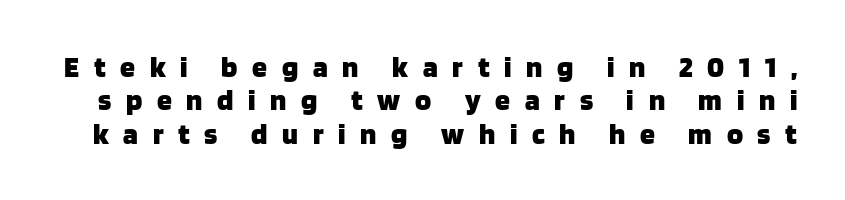
{"serif": "no", "italic": "no", "bold": "yes", "weight": "heavy", "width": "normal", "stroke_contrast": "low", "x_height": "large", "monospaced": "no", "underline": "no", "line_spacing": "tight", "line_spacing_ratio": 1.11, "letter_spacing": "wide", "letter_spacing_em": 0.49, "glyph_px": 30}
